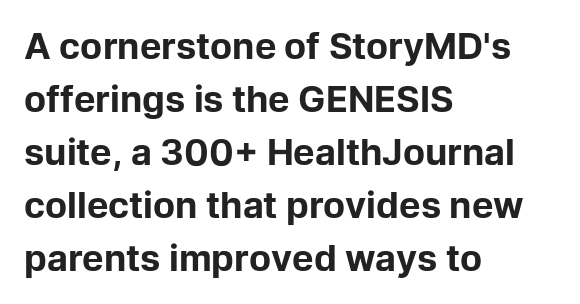
The image shows 36 px bold sans-serif type, upright; set left-aligned, normal line spacing (1.47x), normal letter spacing, not underlined; low stroke contrast and a medium x-height.
